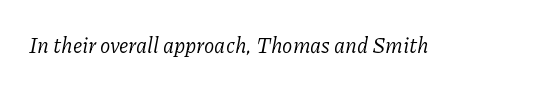
The image shows 21 px text type, italic (leaning right); set normal letter spacing, not underlined.
